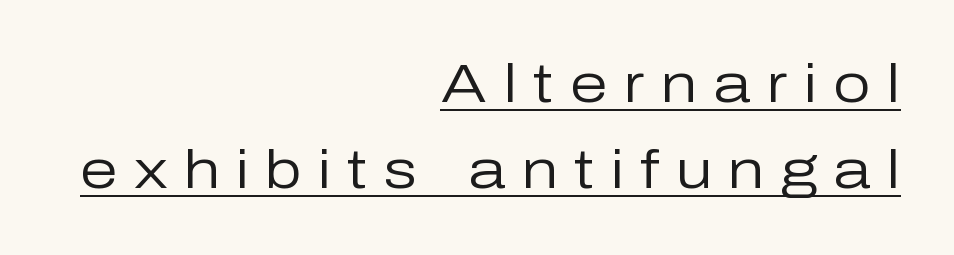
If you drew a line through each stem, it would be perfectly vertical. Looks like regular typesetting: each glyph gets only the width it needs. The lines sit at an ordinary, default distance from one another. How are the letters spaced? Widely, with obvious added tracking.
